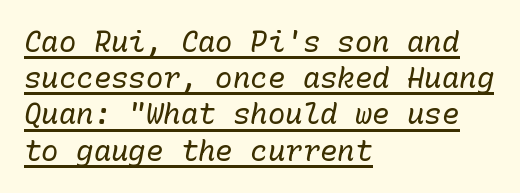
{"italic": "yes", "lean": "right", "slant_degrees": 10, "bold": "no", "weight": "regular", "width": "normal", "stroke_contrast": "low", "x_height": "medium", "monospaced": "yes", "underline": "yes", "align": "left", "line_spacing": "normal", "line_spacing_ratio": 1.25, "letter_spacing": "normal", "letter_spacing_em": 0.0, "glyph_px": 29}
